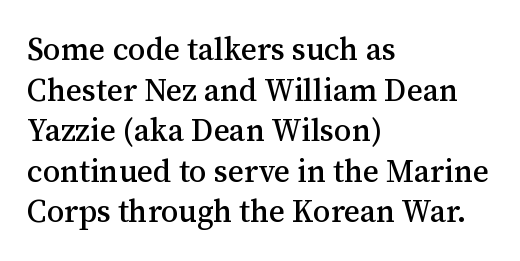
{"serif": "yes", "italic": "no", "width": "normal", "stroke_contrast": "medium", "x_height": "medium", "monospaced": "no", "underline": "no", "align": "left", "line_spacing": "normal", "line_spacing_ratio": 1.31, "letter_spacing": "normal", "letter_spacing_em": 0.0, "glyph_px": 31}
